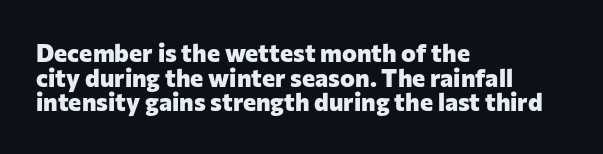
{"italic": "no", "bold": "yes", "underline": "no", "align": "left", "line_spacing": "tight", "line_spacing_ratio": 0.99, "letter_spacing": "normal", "letter_spacing_em": 0.0, "glyph_px": 25}
